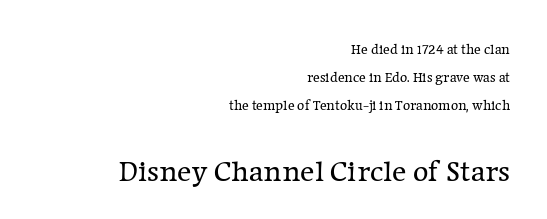
Q: Is the text bold? A: No.
Q: Is the text italic (slanted)? A: No, it is upright.
Q: Is the typeface a serif or a sans-serif typeface? A: Serif.
Q: Is the text underlined? A: No.
Q: How is the paragraph aligned? A: Right-aligned.
Q: Is the spacing between letters normal or unusually wide? A: Normal.
Q: Is the spacing between lines tight, normal or loose? A: Loose.
Q: Which block of text is set in a larger size, the first (top) or the second (bottom)? A: The second (bottom) one.
Q: Width (condensed, normal, or wide)? A: Normal.
Q: Stroke contrast? A: Low.
Q: x-height? A: Medium.
Q: Monospaced? A: No.
